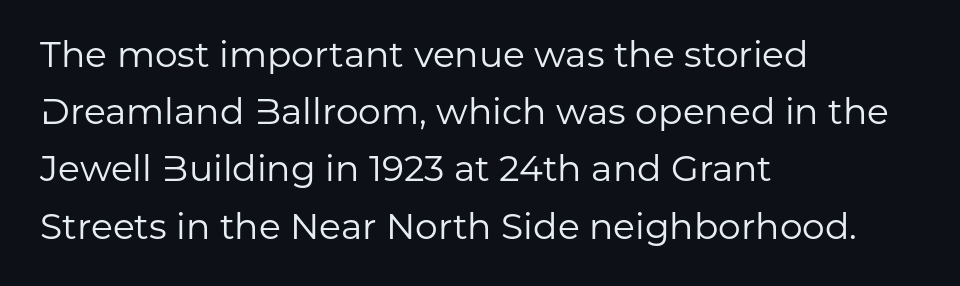
The strip under each line holds only bare page. The letters stand upright; this is a roman face. The lines in this sample share a left origin and differ only in where they stop. A typesetter would call this leading conventional body-copy spacing. The letters advance in unequal steps, a hallmark of proportional type. No letter is thick-stroked: the sample isn't bold.
